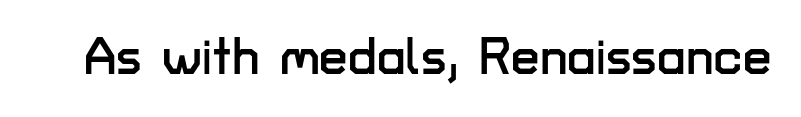
Spacing between characters is what you'd get straight out of the box. The glyphs are unaccompanied by any horizontal stroke below them. Upright lettering throughout. Observe the absence of serifs on each vertical stroke in this sample. Think of a printed novel: that variable character pitch is what you see here.
